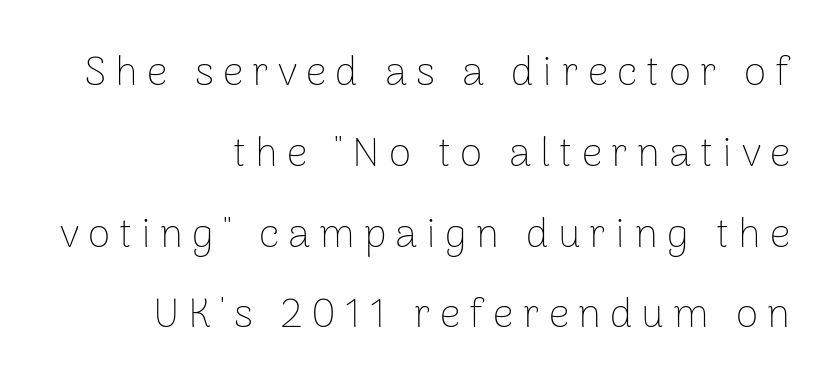
The image shows 41 px thin sans-serif type, upright; set right-aligned, loose line spacing (1.97x), unusually wide letter spacing (+0.22 em), not underlined; low stroke contrast and a medium x-height.
